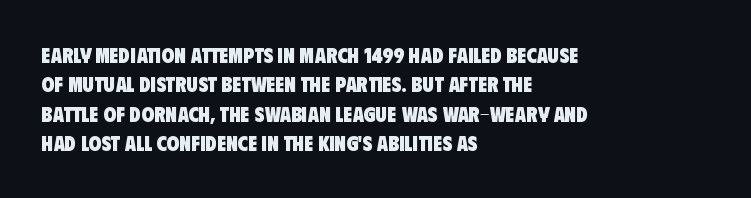
Quick note: interline space is typical. These lines are set flush left with a ragged right edge. Nothing unusual about the tracking: characters are spaced as the font intends. Decoration check: the copy has no underline. Heavy, bold letterforms.
